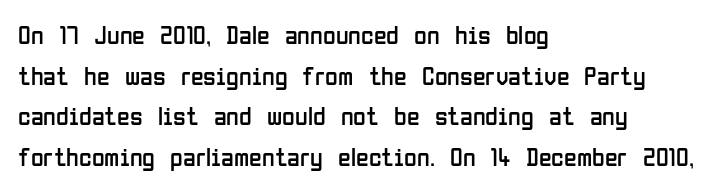
The image shows 26 px text type, upright; set left-aligned, normal line spacing (1.56x), normal letter spacing, not underlined.
